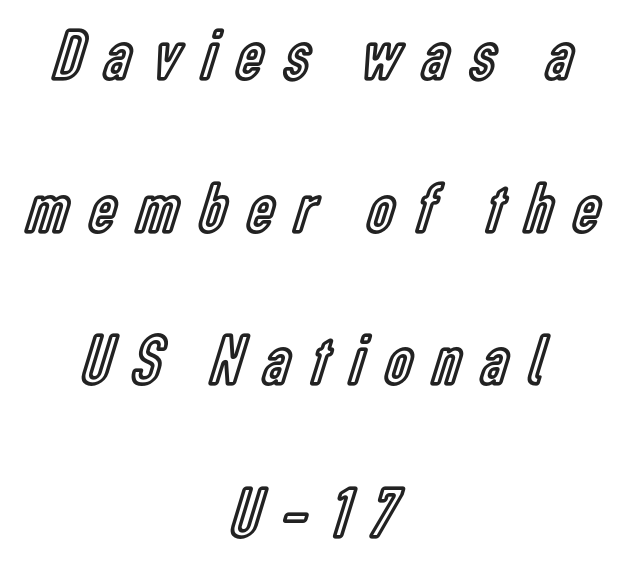
{"width": "condensed", "x_height": "medium", "monospaced": "no", "underline": "no", "align": "center", "line_spacing": "loose", "line_spacing_ratio": 2.09, "letter_spacing": "wide", "letter_spacing_em": 0.3, "glyph_px": 73}
